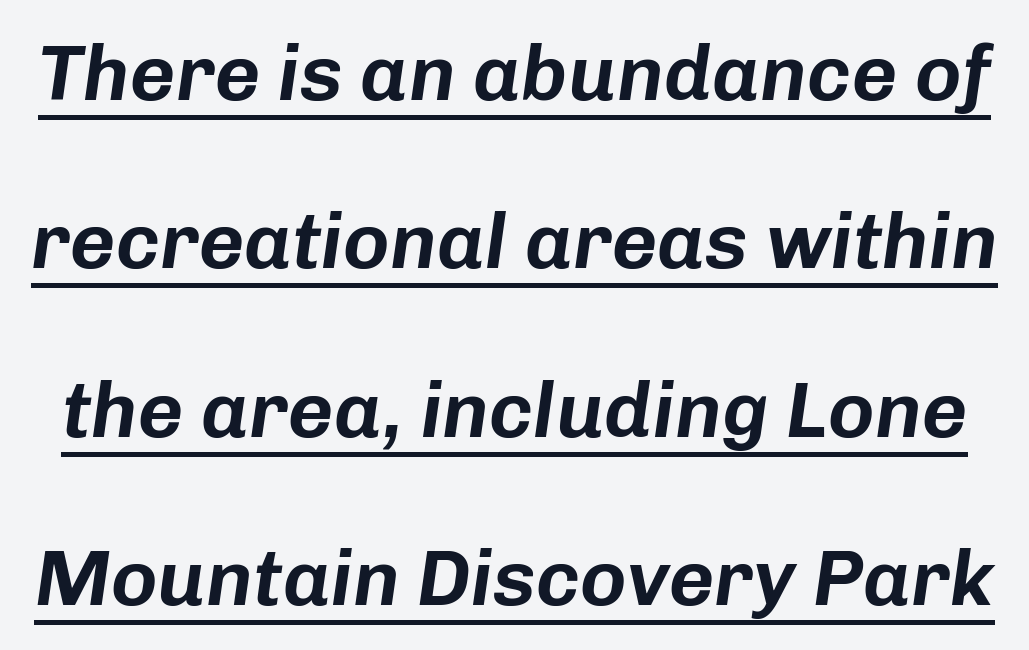
The image shows 79 px text type, italic (leaning right); set loose line spacing (2.13x), normal letter spacing, underlined; low stroke contrast and a medium x-height.
